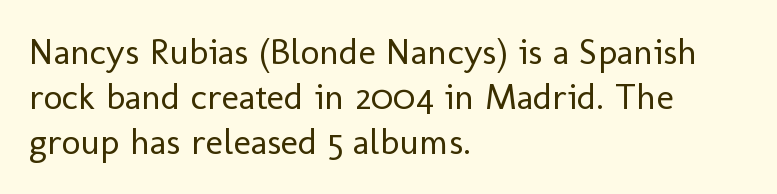
The passage shown is typed in a proportional face where columns would drift. Stems and bowls with no extra thickness — not bold. The letters stand upright; this is a roman face. Nope, no serifs anywhere on these letters. The setting favours the left margin, as ordinary paragraphs usually do. Just letters on the line, the space beneath them empty.
